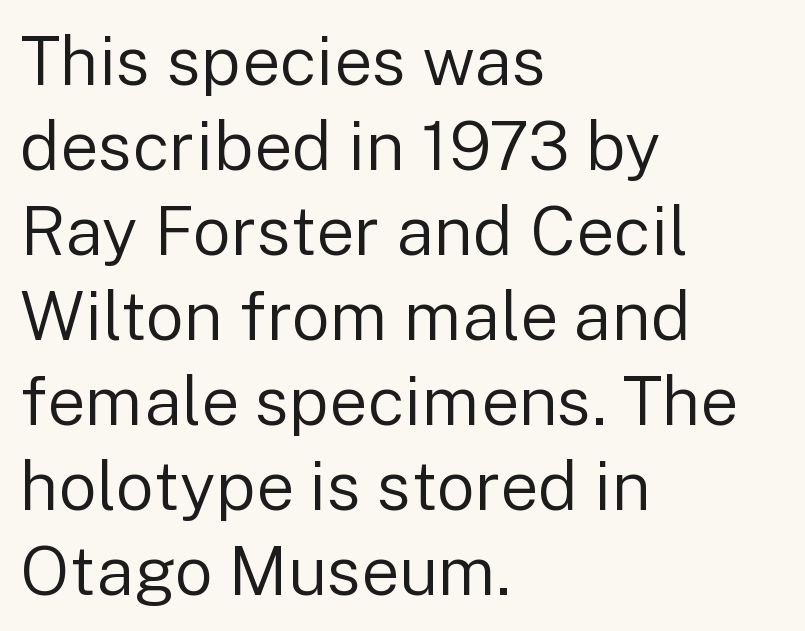
There is no visible air inserted between adjacent glyphs. The passage is arranged the way most books set body copy — flush left. The letters advance in unequal steps, a hallmark of proportional type. The type family on display is of the sans-serif kind. Type without underlining. Compared with typical paragraphs, the rows here are spaced about the same.
